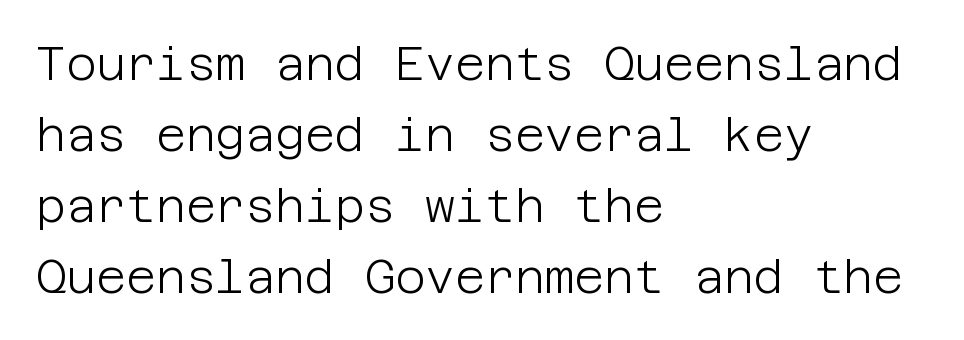
The image shows 46 px light sans-serif type, upright; set left-aligned, normal line spacing (1.54x), normal letter spacing, not underlined; low stroke contrast and a large x-height.
